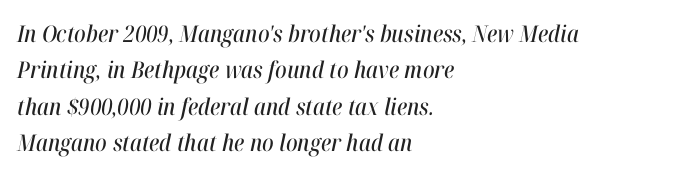
The image shows 23 px text type, italic (leaning right); set left-aligned, normal line spacing (1.58x), normal letter spacing, not underlined.
